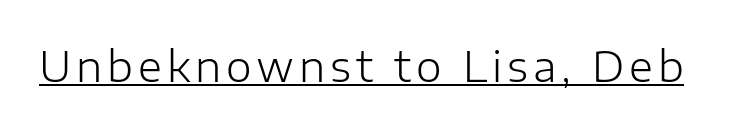
{"serif": "no", "italic": "no", "bold": "no", "weight": "light", "width": "normal", "stroke_contrast": "low", "x_height": "medium", "monospaced": "no", "underline": "yes", "glyph_px": 41}
